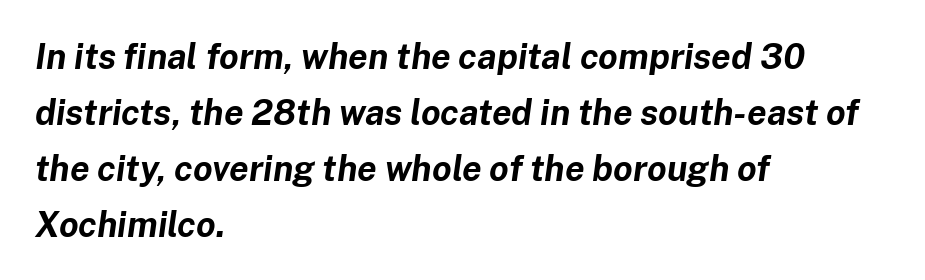
{"italic": "yes", "lean": "right", "slant_degrees": 8, "bold": "yes", "weight": "bold", "width": "normal", "stroke_contrast": "low", "x_height": "medium", "monospaced": "no", "underline": "no", "align": "left", "line_spacing": "normal", "line_spacing_ratio": 1.6, "letter_spacing": "normal", "letter_spacing_em": 0.0, "glyph_px": 35}
